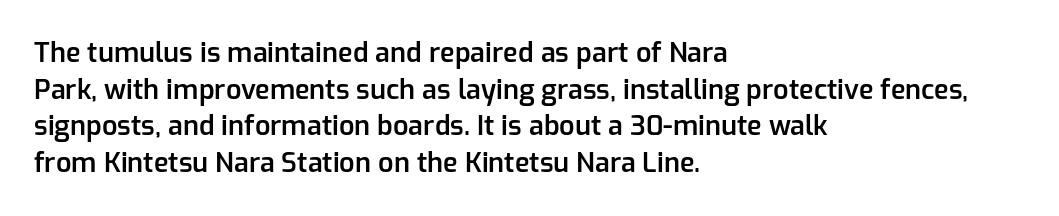
{"italic": "no", "bold": "semi", "underline": "no", "align": "left", "line_spacing": "normal", "line_spacing_ratio": 1.36, "letter_spacing": "normal", "letter_spacing_em": 0.0, "glyph_px": 27}
